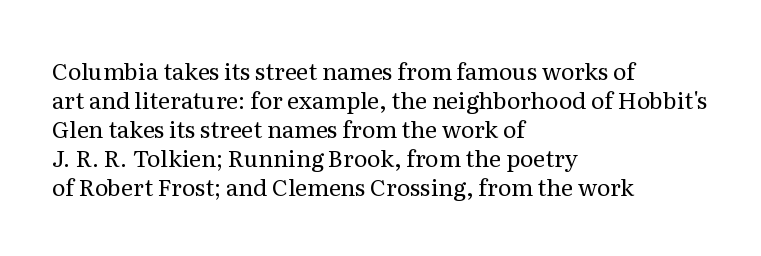
{"italic": "no", "bold": "no", "underline": "no", "align": "left", "line_spacing": "normal", "line_spacing_ratio": 1.26, "letter_spacing": "normal", "letter_spacing_em": 0.0, "glyph_px": 23}
